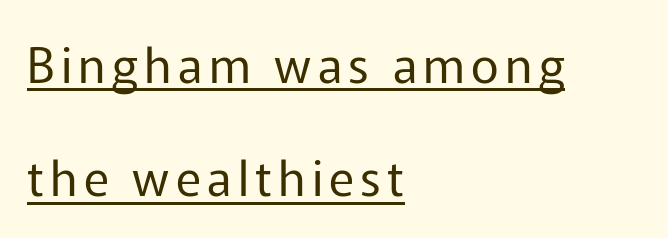
{"serif": "no", "italic": "no", "bold": "no", "weight": "regular", "width": "normal", "stroke_contrast": "low", "x_height": "medium", "monospaced": "no", "underline": "yes", "align": "left", "line_spacing": "loose", "line_spacing_ratio": 2.36, "glyph_px": 48}
